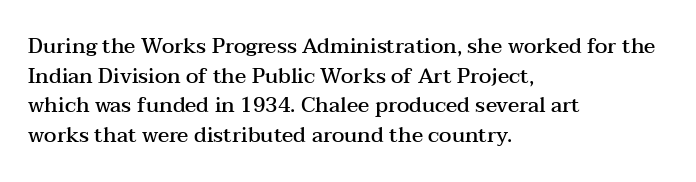
{"italic": "no", "bold": "semi", "underline": "no", "align": "left", "line_spacing": "normal", "line_spacing_ratio": 1.41, "letter_spacing": "normal", "letter_spacing_em": 0.0, "glyph_px": 21}
